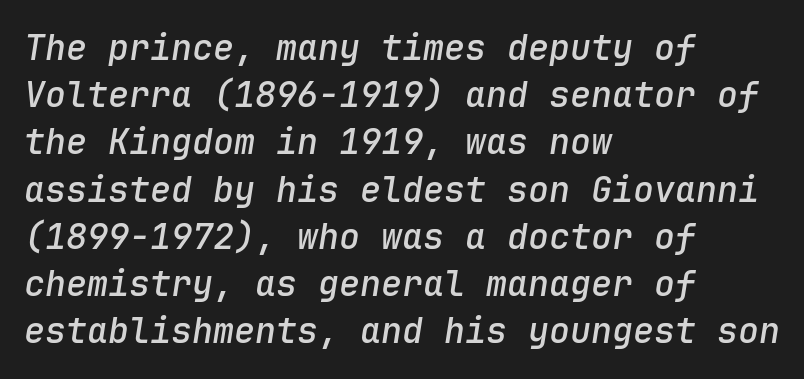
The image shows 35 px semibold type, italic (leaning right), monospaced; set left-aligned, normal line spacing (1.35x), normal letter spacing, not underlined; low stroke contrast and a medium x-height.
